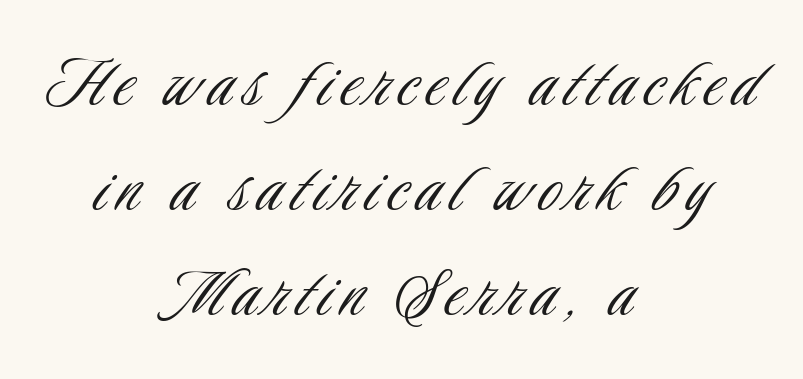
Q: Is the text bold? A: No.
Q: Is the text italic (slanted)? A: Yes.
Q: Is the typeface a serif or a sans-serif typeface? A: Sans-serif.
Q: Is the text underlined? A: No.
Q: How is the paragraph aligned? A: Centered.
Q: Is the spacing between lines tight, normal or loose? A: Normal.
Q: Width (condensed, normal, or wide)? A: Condensed.
Q: Stroke contrast? A: Low.
Q: x-height? A: Small.
Q: Monospaced? A: No.
